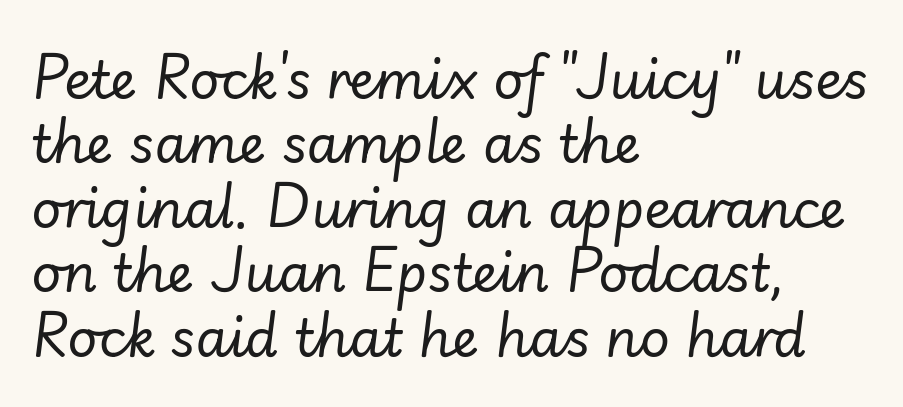
The image shows 52 px regular-weight type, italic (leaning right); set left-aligned, line spacing 1.24x, normal letter spacing, not underlined; low stroke contrast and a small x-height.
